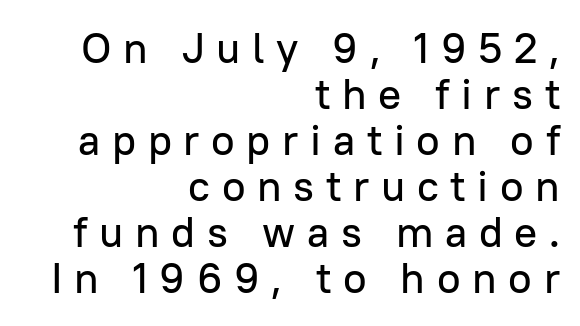
The image shows 43 px sans-serif type, upright; set right-aligned, tight line spacing (1.07x), unusually wide letter spacing (+0.27 em), not underlined; low stroke contrast and a medium x-height.
